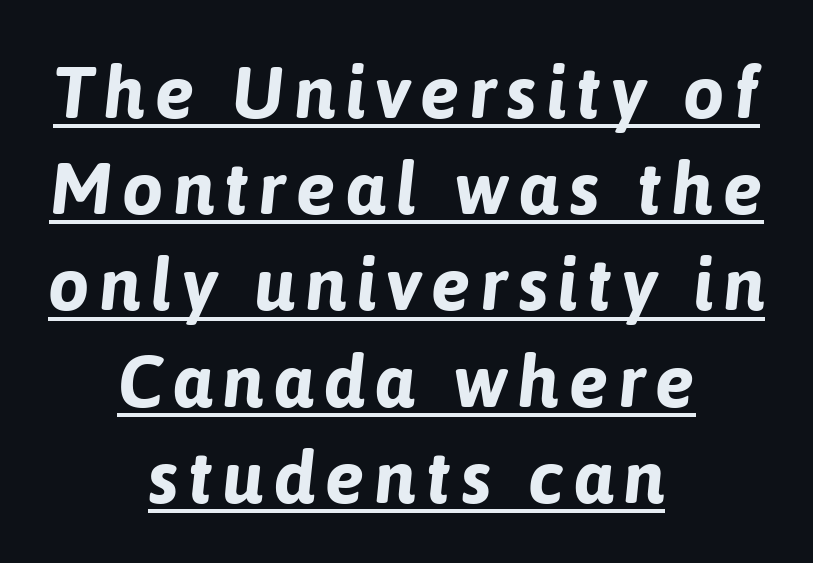
Q: Is the text bold? A: Yes.
Q: Is the text italic (slanted)? A: Yes, it leans right by about 6 degrees.
Q: Is the text underlined? A: Yes.
Q: How is the paragraph aligned? A: Centered.
Q: Is the spacing between lines tight, normal or loose? A: Normal.
Q: Width (condensed, normal, or wide)? A: Normal.
Q: Stroke contrast? A: Low.
Q: x-height? A: Medium.
Q: Monospaced? A: No.
